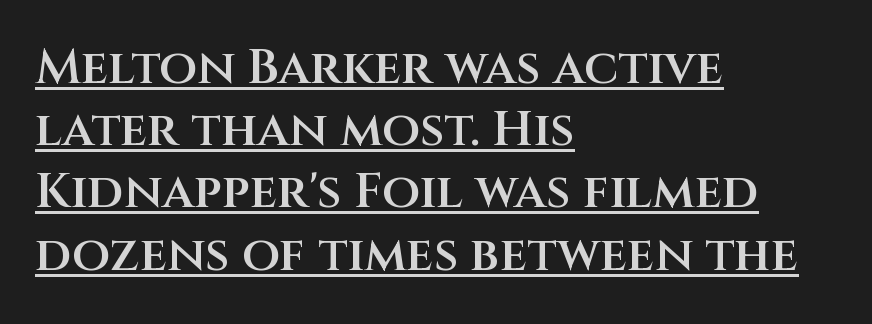
The image shows 49 px semibold sans-serif type, upright; set left-aligned, normal line spacing (1.27x), normal letter spacing, underlined; medium stroke contrast and a large x-height.
